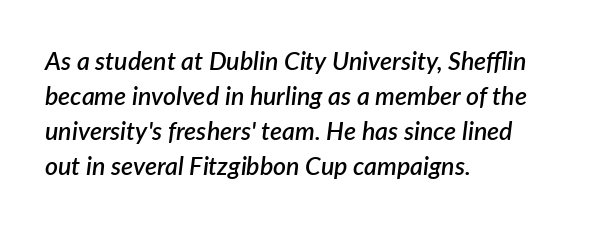
Tracking here is standard; glyphs follow each other at the usual distance. As a designer I'd log this as weight 600, semibold. The text block is weighted toward the left margin, trailing off unevenly rightward. When letters slant like this, we call the style italic.
